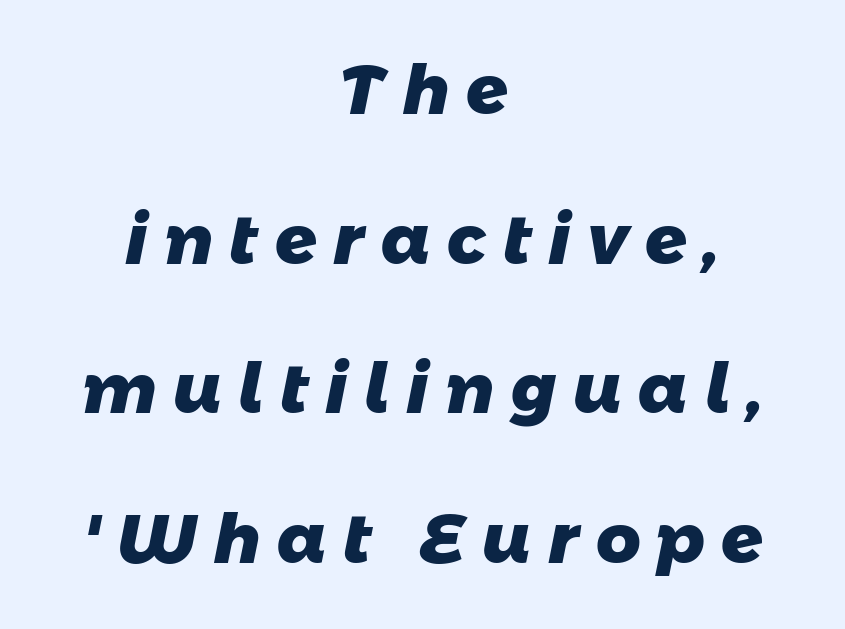
The image shows 69 px heavy sans-serif type; set centered, loose line spacing (2.17x), unusually wide letter spacing (+0.24 em), not underlined; low stroke contrast and a medium x-height.
